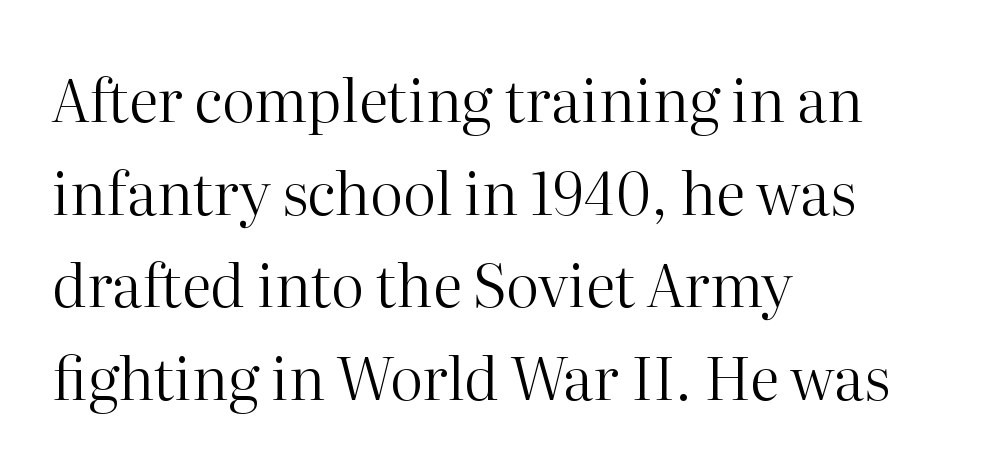
Q: Is the text bold? A: No.
Q: Is the text italic (slanted)? A: No, it is upright.
Q: Is the typeface a serif or a sans-serif typeface? A: Serif.
Q: Is the text underlined? A: No.
Q: How is the paragraph aligned? A: Left-aligned.
Q: Is the spacing between letters normal or unusually wide? A: Normal.
Q: Is the spacing between lines tight, normal or loose? A: Normal.
Q: Width (condensed, normal, or wide)? A: Normal.
Q: Stroke contrast? A: High.
Q: x-height? A: Medium.
Q: Monospaced? A: No.
